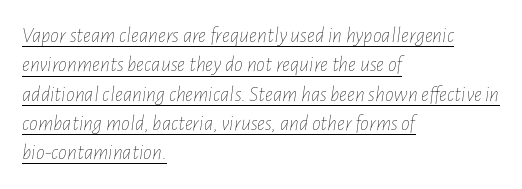
The image shows 22 px text type, italic (leaning right); set left-aligned, normal line spacing (1.33x), normal letter spacing, underlined.
